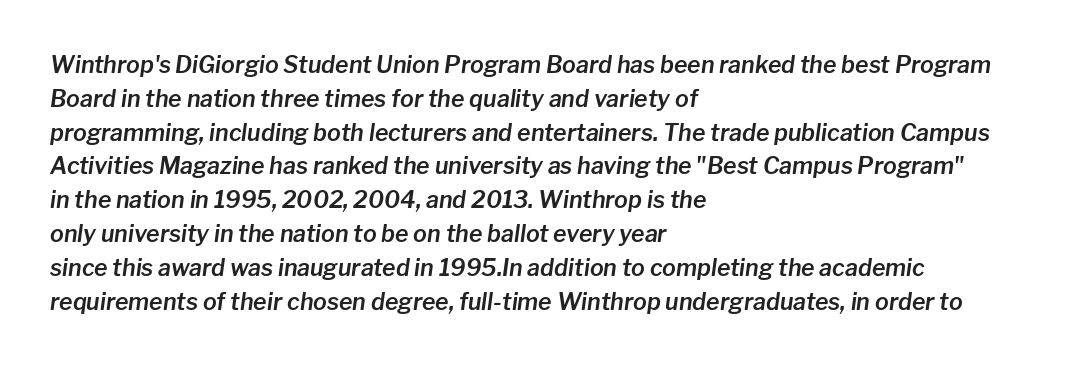
Q: Is the text italic (slanted)? A: Yes, it leans right by about 8 degrees.
Q: Is the text underlined? A: No.
Q: How is the paragraph aligned? A: Left-aligned.
Q: Is the spacing between letters normal or unusually wide? A: Normal.
Q: Is the spacing between lines tight, normal or loose? A: Normal.
